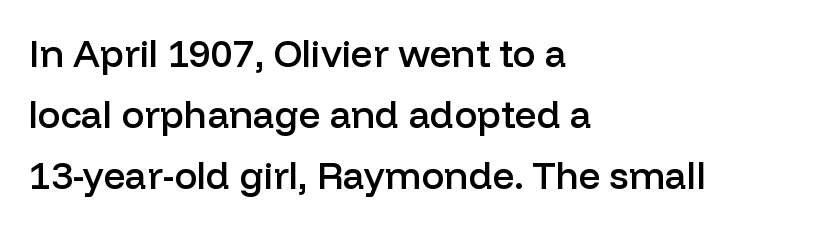
The image shows 38 px semibold sans-serif type, upright; set left-aligned, normal line spacing (1.6x), normal letter spacing, not underlined; low stroke contrast and a medium x-height.
